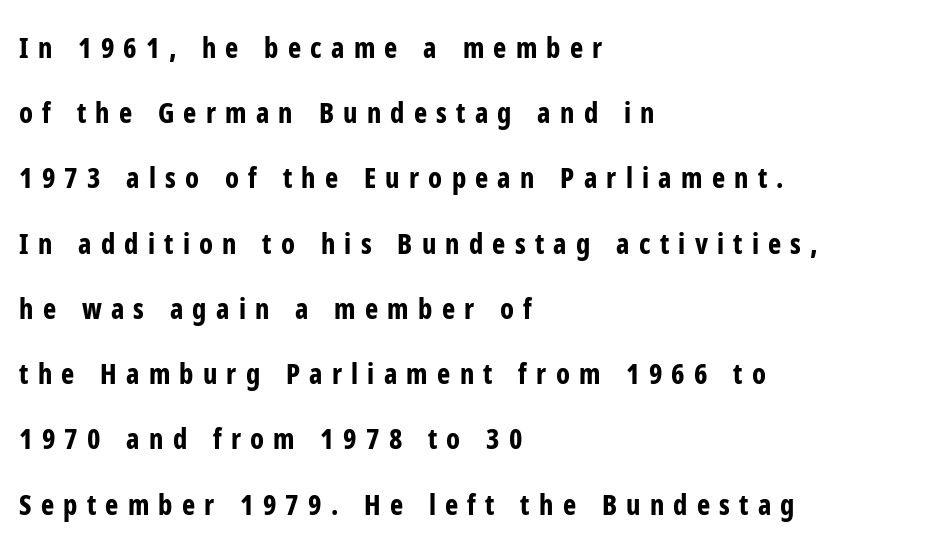
{"serif": "no", "italic": "no", "bold": "yes", "weight": "bold", "width": "condensed", "stroke_contrast": "low", "x_height": "medium", "monospaced": "no", "underline": "no", "align": "left", "line_spacing": "loose", "line_spacing_ratio": 2.33, "letter_spacing": "wide", "letter_spacing_em": 0.33, "glyph_px": 28}
